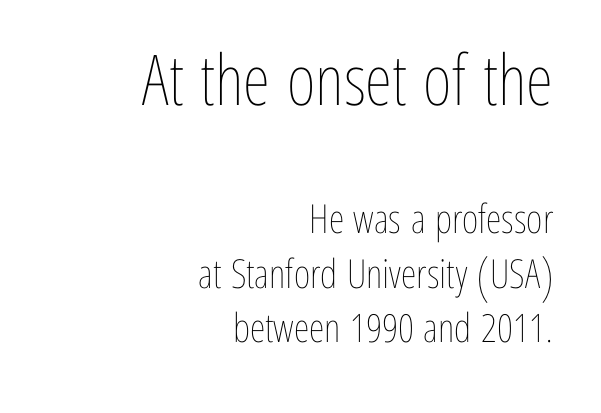
The image shows 70 px thin, condensed type, upright; set right-aligned, normal line spacing (1.37x), normal letter spacing, not underlined; the first (top) block is 1.75x larger; low stroke contrast and a medium x-height.
